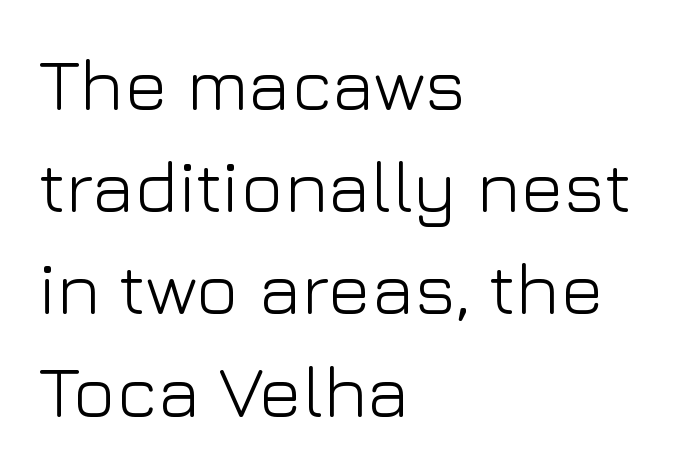
Q: Is the text bold? A: No.
Q: Is the text italic (slanted)? A: No, it is upright.
Q: Is the typeface a serif or a sans-serif typeface? A: Sans-serif.
Q: Is the text underlined? A: No.
Q: How is the paragraph aligned? A: Left-aligned.
Q: Is the spacing between letters normal or unusually wide? A: Normal.
Q: Is the spacing between lines tight, normal or loose? A: Normal.
Q: Width (condensed, normal, or wide)? A: Normal.
Q: Stroke contrast? A: Low.
Q: x-height? A: Medium.
Q: Monospaced? A: No.
